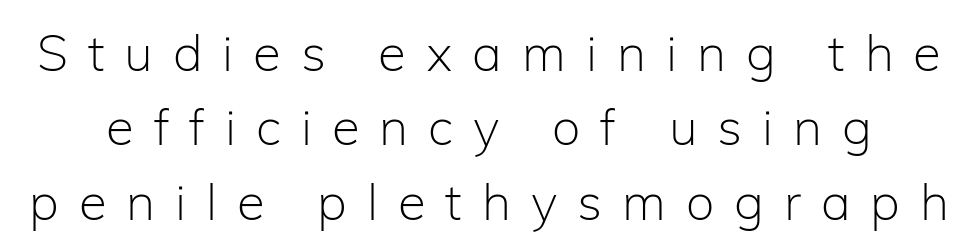
Q: Is the text bold? A: No.
Q: Is the text italic (slanted)? A: No, it is upright.
Q: Is the typeface a serif or a sans-serif typeface? A: Sans-serif.
Q: Is the text underlined? A: No.
Q: Is the spacing between letters normal or unusually wide? A: Unusually wide.
Q: Is the spacing between lines tight, normal or loose? A: Normal.
Q: Width (condensed, normal, or wide)? A: Normal.
Q: Stroke contrast? A: Low.
Q: x-height? A: Medium.
Q: Monospaced? A: No.
